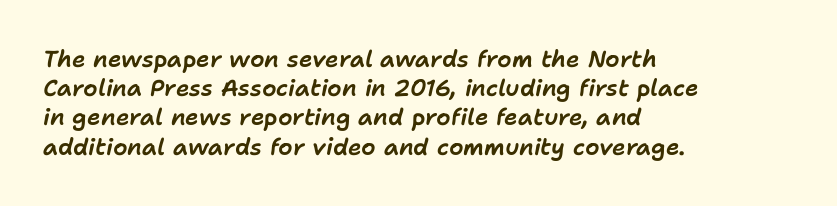
Q: Is the text italic (slanted)? A: Yes, it leans right by about 11 degrees.
Q: Is the text underlined? A: No.
Q: How is the paragraph aligned? A: Left-aligned.
Q: Is the spacing between letters normal or unusually wide? A: Normal.
Q: Is the spacing between lines tight, normal or loose? A: Normal.
